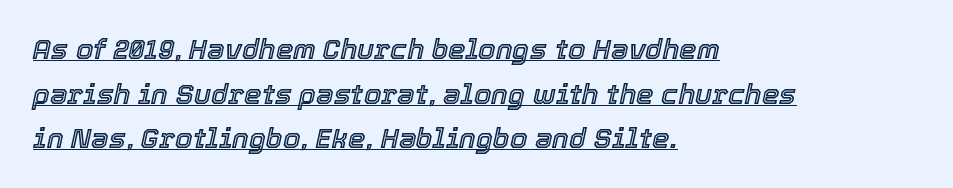
Would a proofreader flag this as italicized? Yes. Descenders here cross a horizontal rule under the line. Glyph-to-glyph distance matches everyday printed text. This sample has the flowing, uneven cadence of proportional lettering. Caption: multi-line text, flush left, ragged right. If you measured baseline to baseline, you'd find a middling distance.
